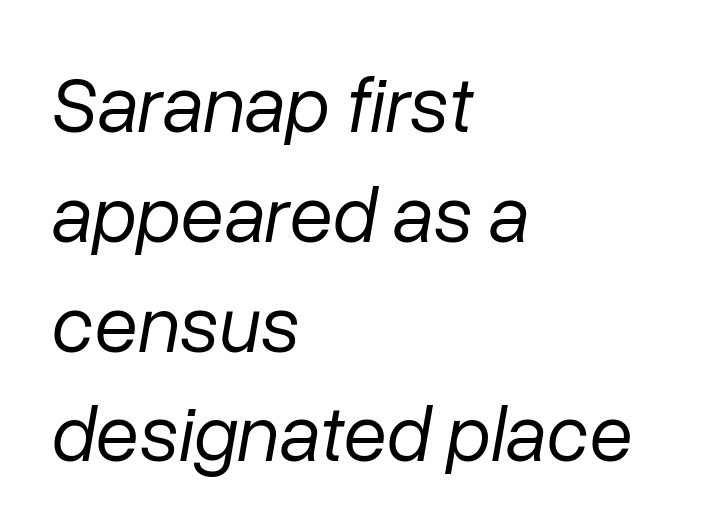
The image shows 79 px regular-weight type, italic (leaning right); set left-aligned, normal line spacing (1.39x), normal letter spacing, not underlined; low stroke contrast and a medium x-height.
